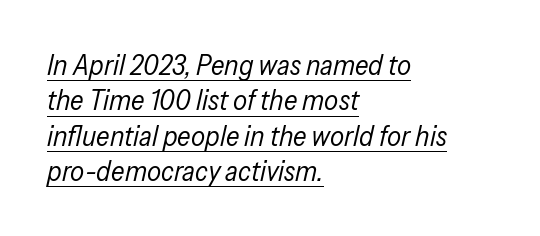
{"italic": "yes", "lean": "right", "slant_degrees": 13, "bold": "no", "weight": "regular", "width": "condensed", "stroke_contrast": "low", "x_height": "medium", "monospaced": "no", "underline": "yes", "align": "left", "line_spacing": "normal", "line_spacing_ratio": 1.26, "letter_spacing": "normal", "letter_spacing_em": 0.0, "glyph_px": 28}
